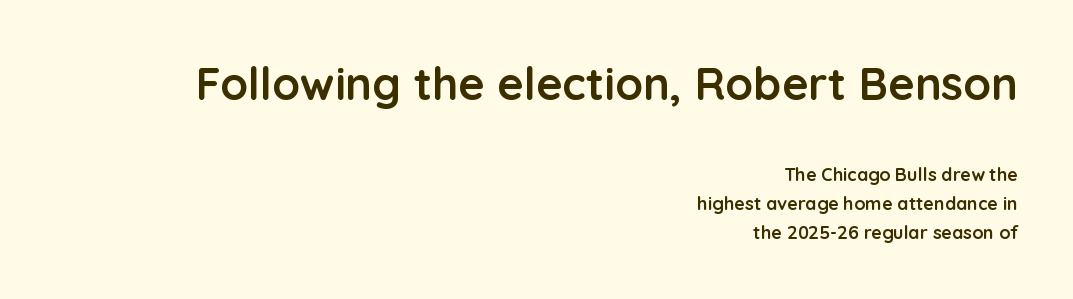
The image shows 45 px semibold sans-serif type, upright; set right-aligned, normal line spacing (1.6x), normal letter spacing, not underlined; the first (top) block is 2.5x larger; low stroke contrast and a medium x-height.
